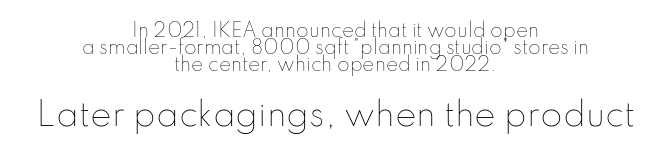
The image shows 32 px thin type, upright; set centered, tight line spacing (0.95x), normal letter spacing, not underlined; the second (bottom) block is 1.78x larger; low stroke contrast and a small x-height.
